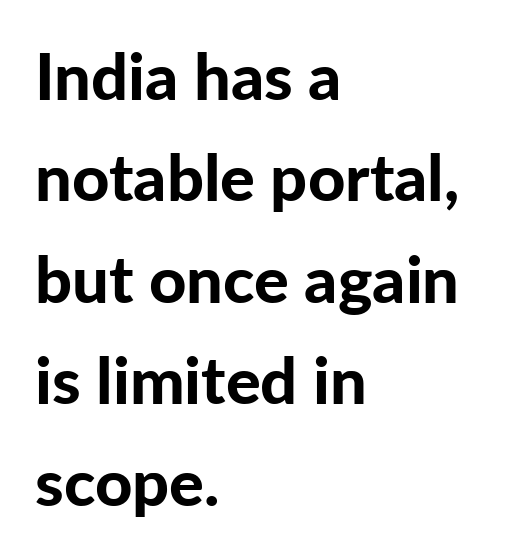
Quick note: underline off. Which margin do the lines hug? The left one — the right edge is uneven. Proportional: the letters do not fall into vertical columns. You can tell from the bare stems that sans-serif type was used.
